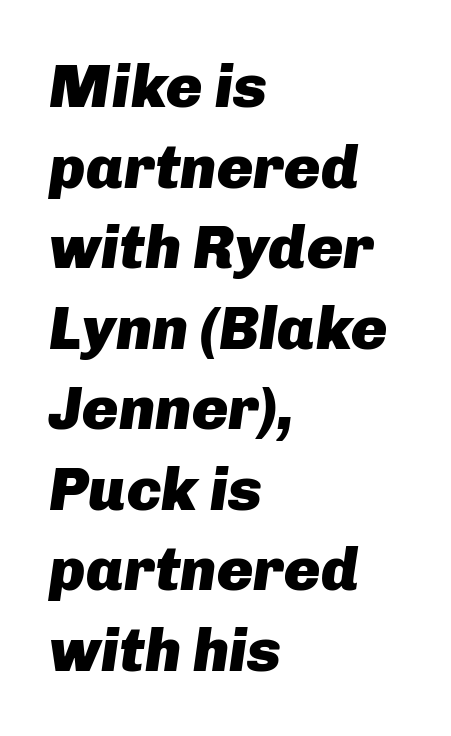
Plenty of ink on the page — the face is bold. The rendering keeps characters at their native spacing. The area under the type is left untouched. The axis of the letterforms is tilted away from vertical. The face used here is proportionally spaced, like ordinary book or web type. The space between consecutive lines is moderate.
